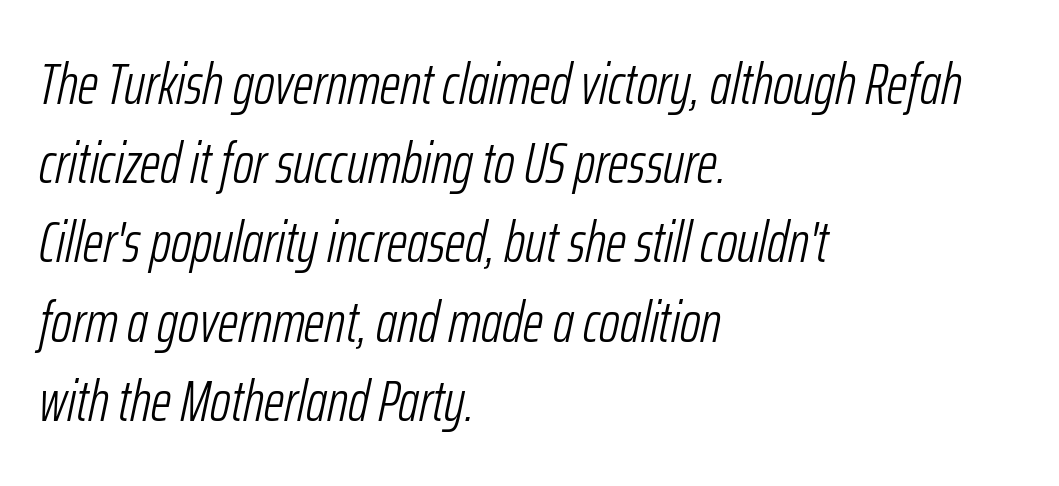
The image shows 57 px light, condensed type, italic (leaning right); set left-aligned, normal line spacing (1.39x), normal letter spacing, not underlined; low stroke contrast and a medium x-height.
